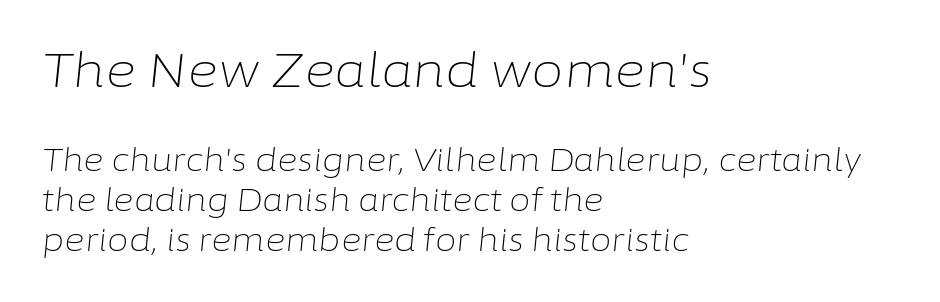
Q: Is the text bold? A: No.
Q: Is the text italic (slanted)? A: Yes, it leans right by about 6 degrees.
Q: Is the text underlined? A: No.
Q: How is the paragraph aligned? A: Left-aligned.
Q: Is the spacing between letters normal or unusually wide? A: Normal.
Q: Is the spacing between lines tight, normal or loose? A: Normal.
Q: Which block of text is set in a larger size, the first (top) or the second (bottom)? A: The first (top) one.
Q: Width (condensed, normal, or wide)? A: Normal.
Q: Stroke contrast? A: Low.
Q: x-height? A: Medium.
Q: Monospaced? A: No.
